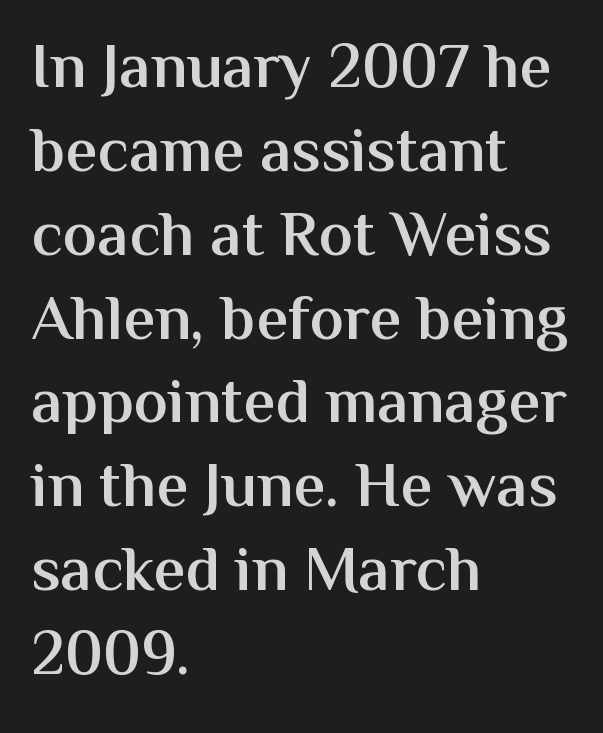
Q: Is the text bold? A: Semi-bold.
Q: Is the text italic (slanted)? A: No, it is upright.
Q: Is the typeface a serif or a sans-serif typeface? A: Sans-serif.
Q: Is the text underlined? A: No.
Q: How is the paragraph aligned? A: Left-aligned.
Q: Is the spacing between letters normal or unusually wide? A: Normal.
Q: Is the spacing between lines tight, normal or loose? A: Normal.
Q: Width (condensed, normal, or wide)? A: Normal.
Q: Stroke contrast? A: Medium.
Q: x-height? A: Medium.
Q: Monospaced? A: No.
